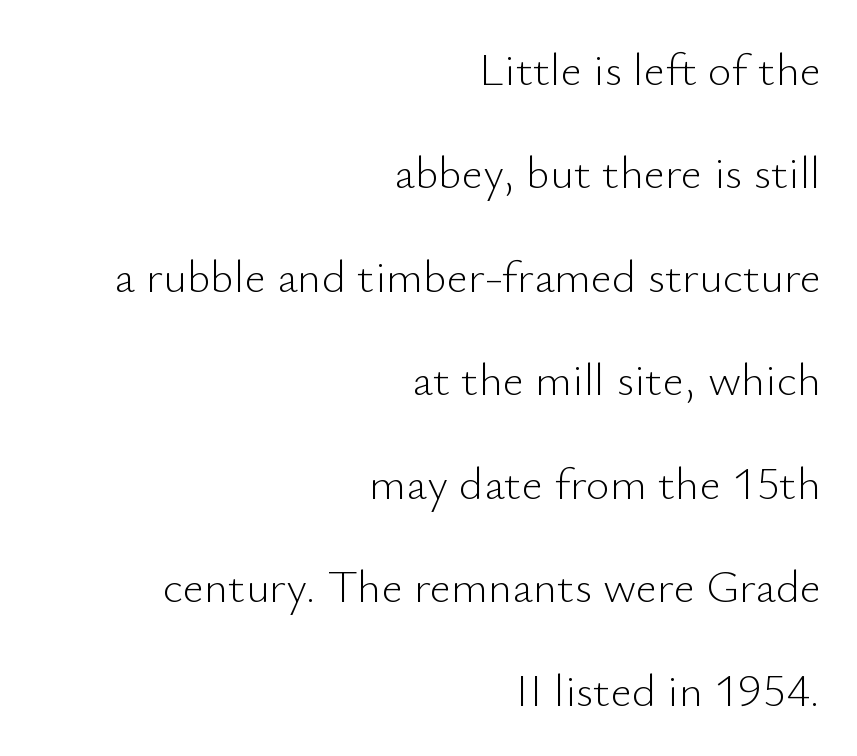
The image shows 46 px light sans-serif type, upright; set right-aligned, loose line spacing (2.25x), normal letter spacing, not underlined; low stroke contrast and a small x-height.
